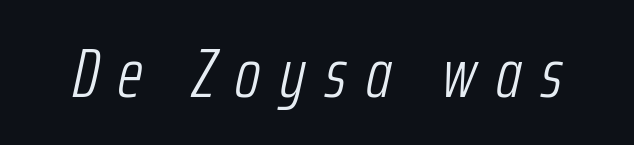
The image shows 70 px light, condensed type, italic (leaning right); set unusually wide letter spacing (+0.28 em), not underlined; low stroke contrast and a medium x-height.
